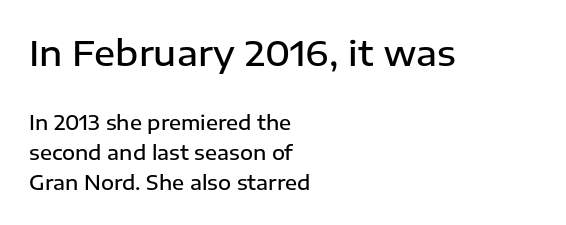
These two chunks differ in scale, with the top chunk taking the larger measure. Does the lettering tilt? It doesn't — this is upright. Words float on clear page, feet unadorned. Horizontal alignment here is leftward, the default for most running prose. These lines are rendered in a variable-pitch font. These words are printed semibold, heavier than regular yet not bold.
